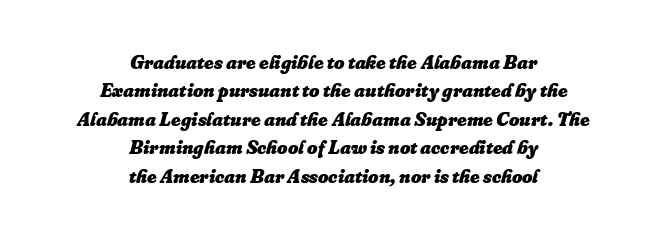
{"italic": "yes", "lean": "right", "slant_degrees": 16, "bold": "yes", "underline": "no", "align": "center", "line_spacing": "normal", "line_spacing_ratio": 1.42, "letter_spacing": "normal", "letter_spacing_em": 0.0, "glyph_px": 20}
